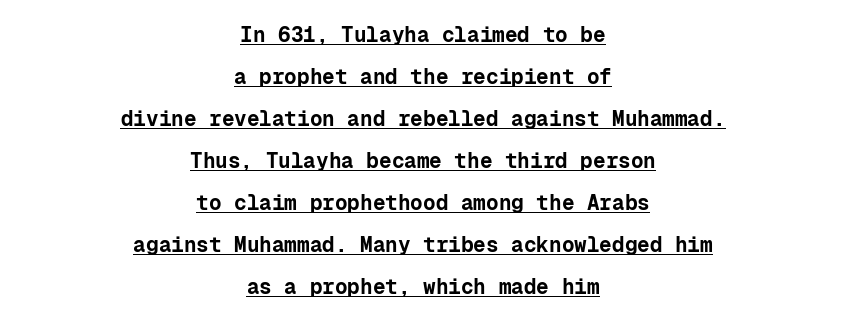
The image shows 21 px bold type, upright; set centered, loose line spacing (2.0x), normal letter spacing, underlined.
